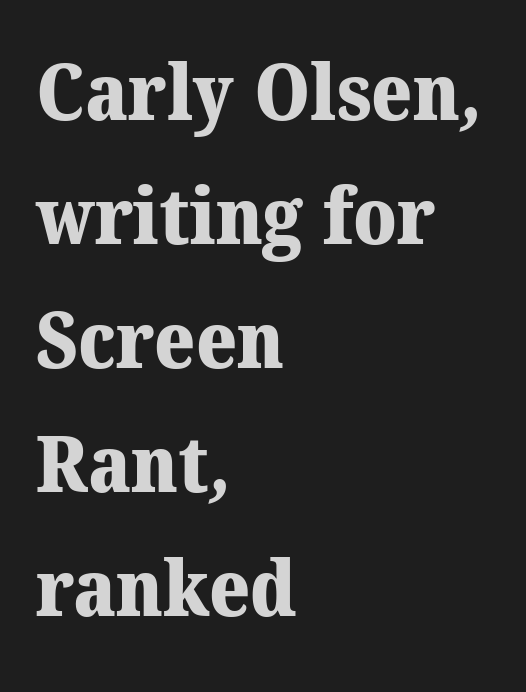
The image shows 78 px heavy serif type; set left-aligned, normal line spacing (1.59x), normal letter spacing, not underlined; medium stroke contrast and a medium x-height.
